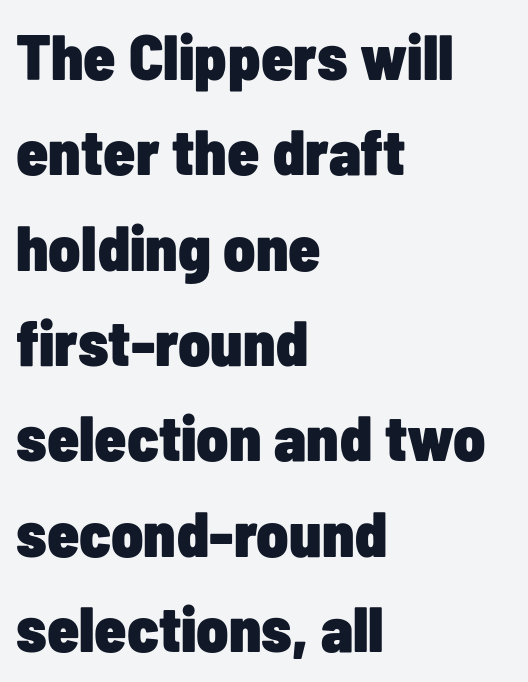
Nobody drew a line under any word here. A typesetter would call this zero additional tracking. You could not count columns in this text — the font is proportionally spaced. This sample keeps an unexceptional amount of space between lines. Each letter's strokes conclude bluntly, with no projecting serifs.
